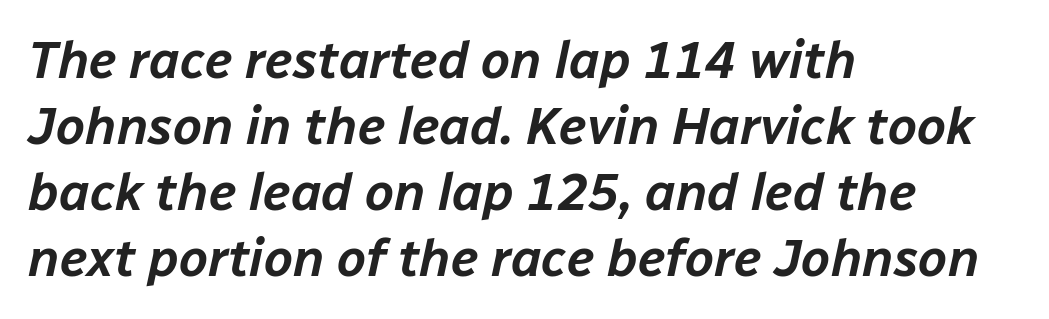
Q: Is the text italic (slanted)? A: Yes, it leans right by about 12 degrees.
Q: Is the text underlined? A: No.
Q: How is the paragraph aligned? A: Left-aligned.
Q: Is the spacing between letters normal or unusually wide? A: Normal.
Q: Is the spacing between lines tight, normal or loose? A: Normal.
Q: Width (condensed, normal, or wide)? A: Normal.
Q: Stroke contrast? A: Low.
Q: x-height? A: Medium.
Q: Monospaced? A: No.
